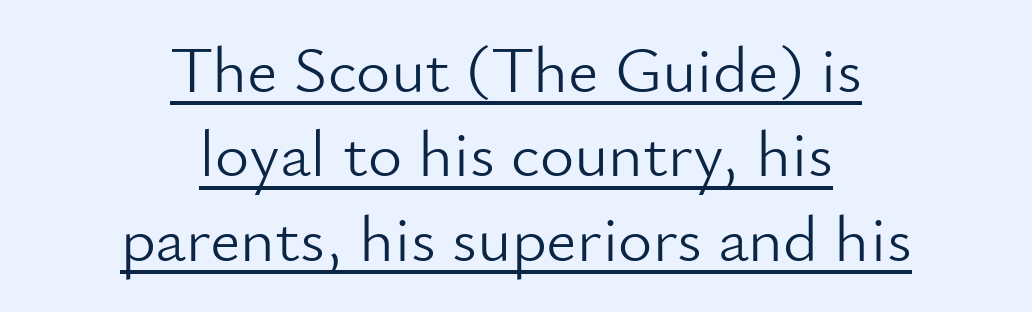
Q: Is the text bold? A: No.
Q: Is the text italic (slanted)? A: No, it is upright.
Q: Is the typeface a serif or a sans-serif typeface? A: Sans-serif.
Q: Is the text underlined? A: Yes.
Q: How is the paragraph aligned? A: Centered.
Q: Is the spacing between letters normal or unusually wide? A: Normal.
Q: Is the spacing between lines tight, normal or loose? A: Normal.
Q: Width (condensed, normal, or wide)? A: Normal.
Q: Stroke contrast? A: Low.
Q: x-height? A: Small.
Q: Monospaced? A: No.
